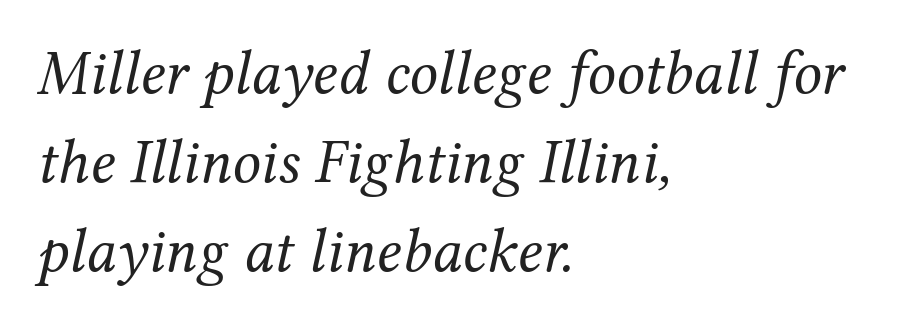
The image shows 63 px regular-weight serif type, italic (leaning right); set left-aligned, normal line spacing (1.41x), normal letter spacing, not underlined; medium stroke contrast and a medium x-height.
